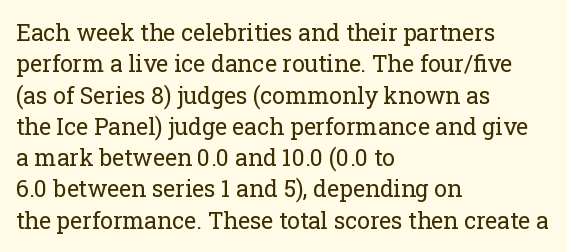
One glance says typical: line gaps are just what's usual. What stands out about the letter spacing? Nothing — it is the standard amount. This reads as an unemphasized weight, regular at the heaviest. The text block is weighted toward the left margin, trailing off unevenly rightward. Descender tails drop into unmarked territory. The specimen reads as upright at a glance.
